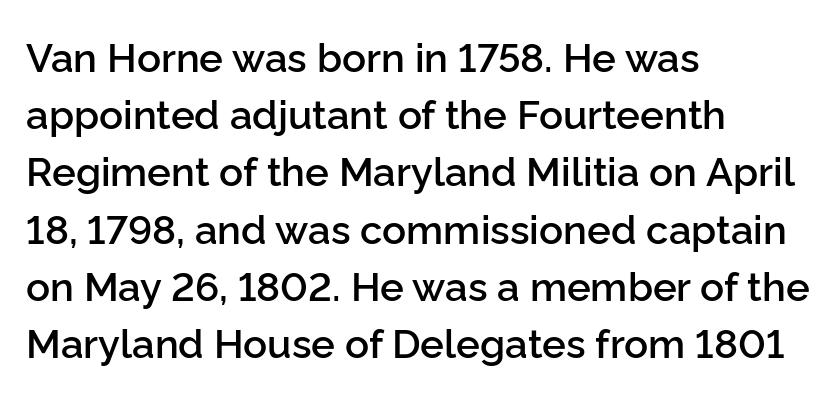
The image shows 40 px semibold sans-serif type, upright; set left-aligned, normal line spacing (1.43x), normal letter spacing, not underlined; low stroke contrast and a medium x-height.
